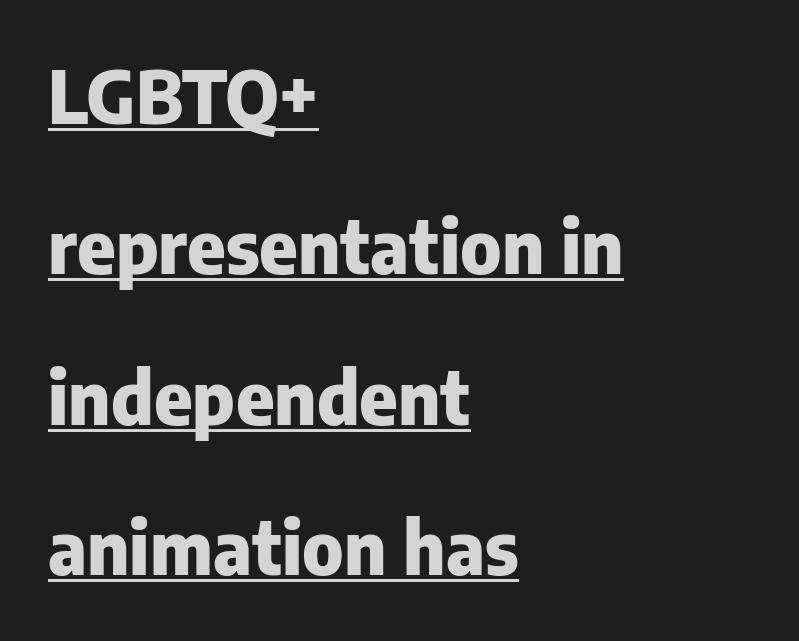
In terms of leading, this rendering errs on the spacious side. The letters carry no serifs — their stems end cleanly without finishing strokes. The letters stand straight up with perfectly vertical stems. Beneath each row of characters lies a ruled line. Is the letter spacing exaggerated? No — it looks like the ordinary default.
